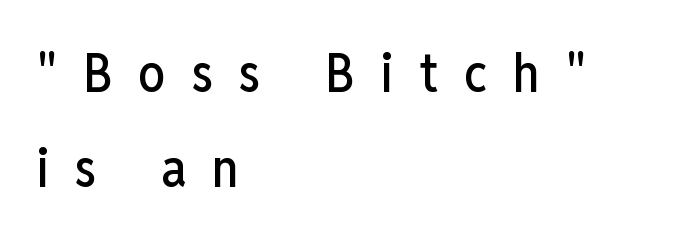
The rag falls on the right side of this text block. When letters stand straight like this, we call the style roman or upright. Letter spacing: wide. The words here are not underlined. Type style note: lacks serifs. Proportional: the letters do not fall into vertical columns.
